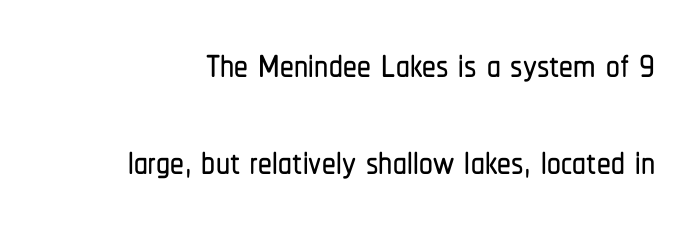
The image shows 55 px condensed sans-serif type, upright; set right-aligned, line spacing 1.77x, normal letter spacing, not underlined; low stroke contrast and a medium x-height.
